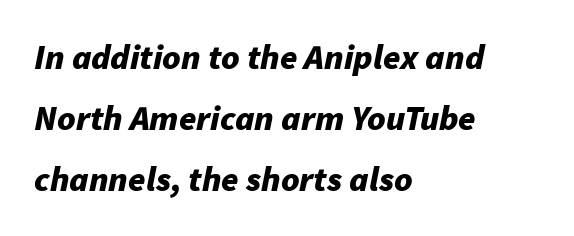
The image shows 35 px bold type, italic (leaning right); set left-aligned, line spacing 1.75x, normal letter spacing, not underlined; low stroke contrast and a medium x-height.
